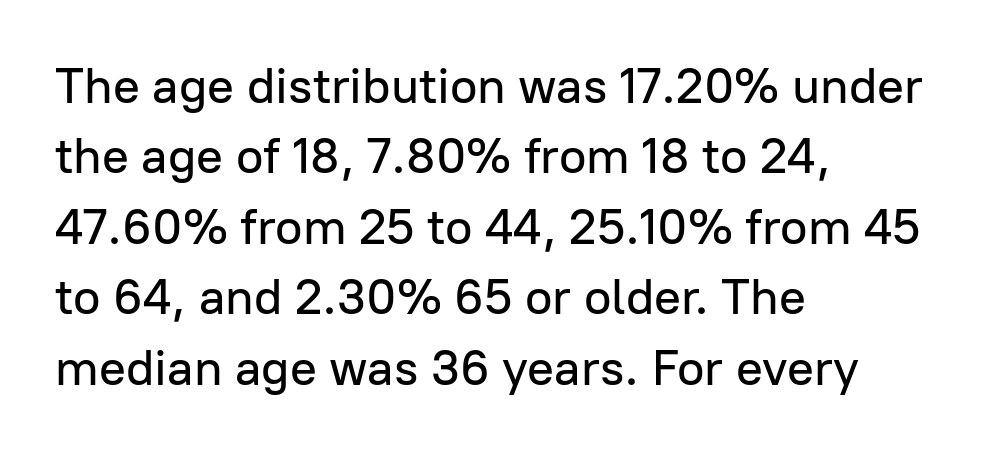
Q: Is the text italic (slanted)? A: No, it is upright.
Q: Is the typeface a serif or a sans-serif typeface? A: Sans-serif.
Q: Is the text underlined? A: No.
Q: How is the paragraph aligned? A: Left-aligned.
Q: Is the spacing between letters normal or unusually wide? A: Normal.
Q: Is the spacing between lines tight, normal or loose? A: Normal.
Q: Width (condensed, normal, or wide)? A: Normal.
Q: Stroke contrast? A: Low.
Q: x-height? A: Medium.
Q: Monospaced? A: No.
